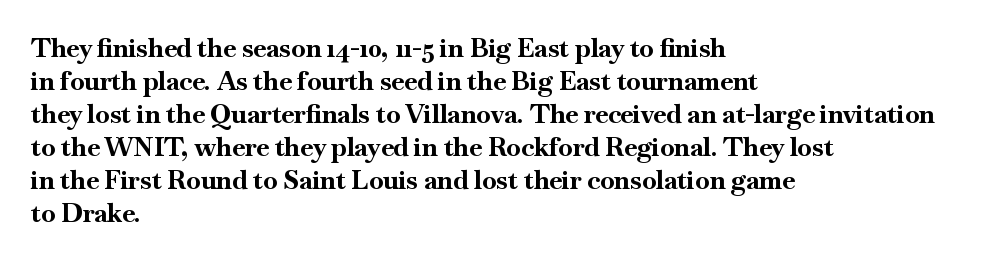
Q: Is the text bold? A: Yes.
Q: Is the text italic (slanted)? A: No, it is upright.
Q: Is the text underlined? A: No.
Q: How is the paragraph aligned? A: Left-aligned.
Q: Is the spacing between letters normal or unusually wide? A: Normal.
Q: Is the spacing between lines tight, normal or loose? A: Normal.
